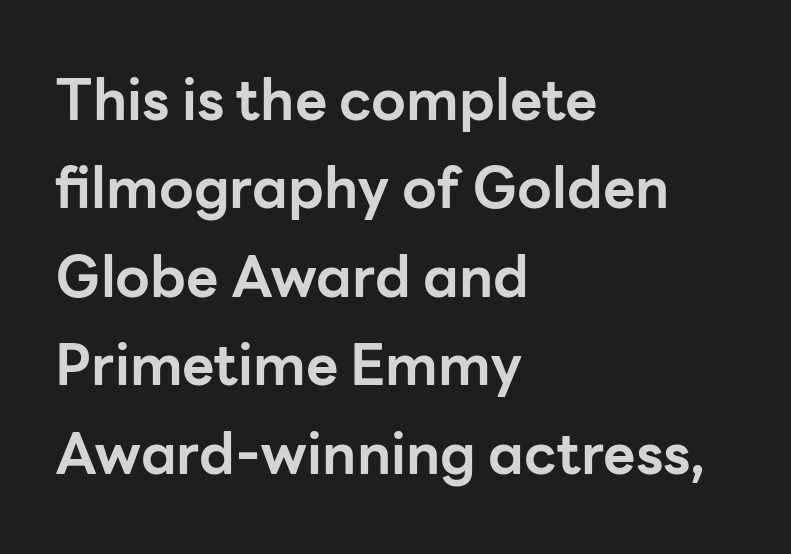
Rule under the text: the space is simply empty. Every character sits straight up, as roman type does. The lines are quadded left. Summary of vertical rhythm: regular, with standard interline spacing. Here the designer chose a conventional face with non-uniform glyph widths.
